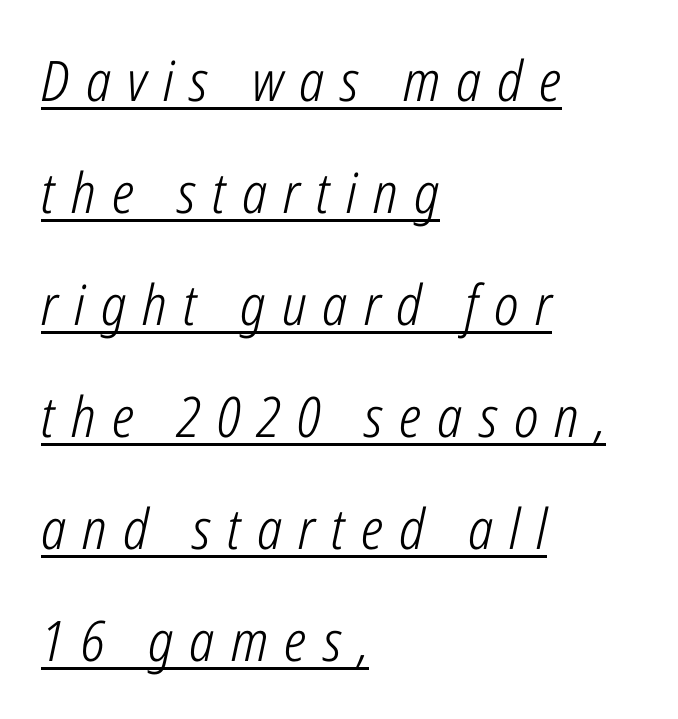
Q: Is the text bold? A: No.
Q: Is the text italic (slanted)? A: Yes, it leans right by about 12 degrees.
Q: Is the text underlined? A: Yes.
Q: How is the paragraph aligned? A: Left-aligned.
Q: Is the spacing between letters normal or unusually wide? A: Unusually wide.
Q: Is the spacing between lines tight, normal or loose? A: Loose.
Q: Width (condensed, normal, or wide)? A: Condensed.
Q: Stroke contrast? A: Low.
Q: x-height? A: Medium.
Q: Monospaced? A: No.
